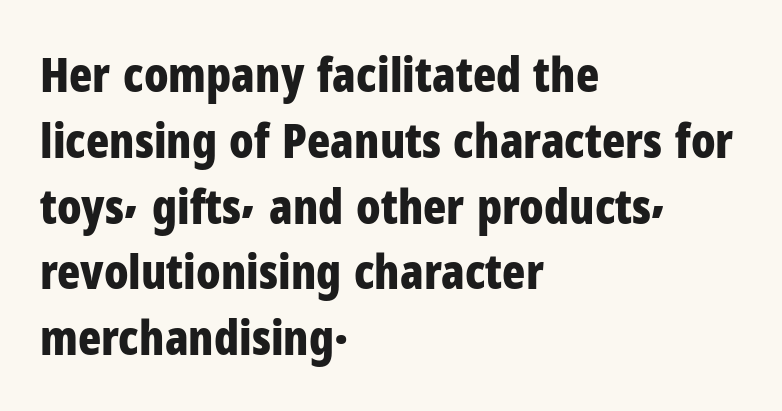
{"serif": "no", "italic": "no", "bold": "yes", "weight": "bold", "width": "condensed", "stroke_contrast": "low", "x_height": "medium", "monospaced": "no", "underline": "no", "align": "left", "line_spacing": "normal", "line_spacing_ratio": 1.37, "letter_spacing": "normal", "letter_spacing_em": 0.0, "glyph_px": 48}
